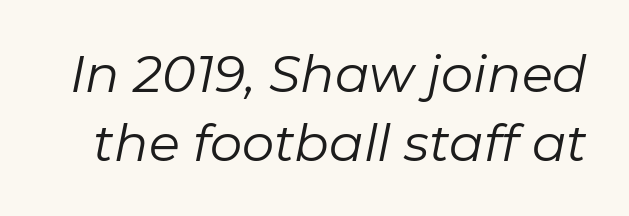
Q: Is the text bold? A: No.
Q: Is the text italic (slanted)? A: Yes, it leans right by about 11 degrees.
Q: Is the text underlined? A: No.
Q: Is the spacing between letters normal or unusually wide? A: Normal.
Q: Is the spacing between lines tight, normal or loose? A: Normal.
Q: Width (condensed, normal, or wide)? A: Normal.
Q: Stroke contrast? A: Low.
Q: x-height? A: Medium.
Q: Monospaced? A: No.
